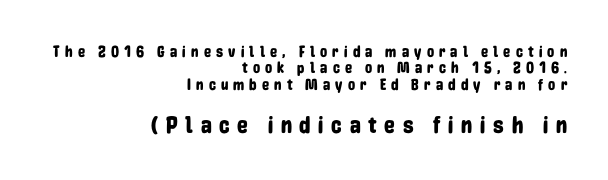
The tracking jumps out immediately: characters are airy and widely separated. Each line ends at the same right margin while the left side varies. The later block is typeset at a bigger size than the earlier block. Italic: no, the glyphs are upright roman. The gap between lines stays unmarked. Vertical spacing — tight.
